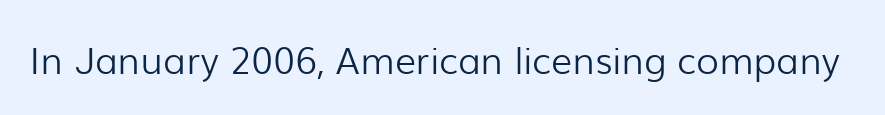
Q: Is the text bold? A: No.
Q: Is the text italic (slanted)? A: No, it is upright.
Q: Is the typeface a serif or a sans-serif typeface? A: Sans-serif.
Q: Is the text underlined? A: No.
Q: Is the spacing between letters normal or unusually wide? A: Normal.
Q: Width (condensed, normal, or wide)? A: Normal.
Q: Stroke contrast? A: Low.
Q: x-height? A: Medium.
Q: Monospaced? A: No.
